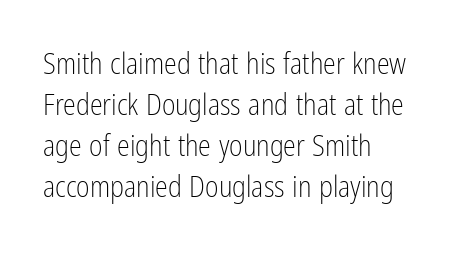
{"serif": "no", "italic": "no", "bold": "no", "weight": "light", "width": "condensed", "stroke_contrast": "low", "x_height": "medium", "monospaced": "no", "underline": "no", "align": "left", "line_spacing": "normal", "line_spacing_ratio": 1.41, "letter_spacing": "normal", "letter_spacing_em": 0.0, "glyph_px": 29}
